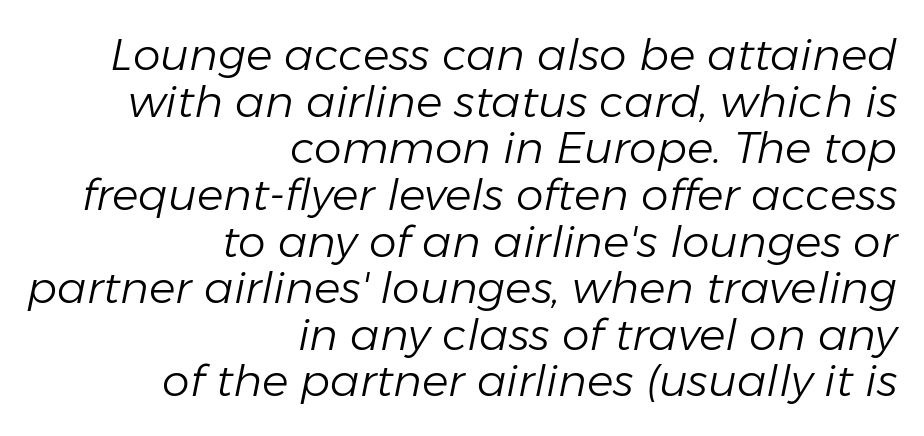
Q: Is the text bold? A: No.
Q: Is the text italic (slanted)? A: Yes, it leans right by about 11 degrees.
Q: Is the text underlined? A: No.
Q: How is the paragraph aligned? A: Right-aligned.
Q: Is the spacing between letters normal or unusually wide? A: Normal.
Q: Is the spacing between lines tight, normal or loose? A: Tight.
Q: Width (condensed, normal, or wide)? A: Normal.
Q: Stroke contrast? A: Low.
Q: x-height? A: Medium.
Q: Monospaced? A: No.
